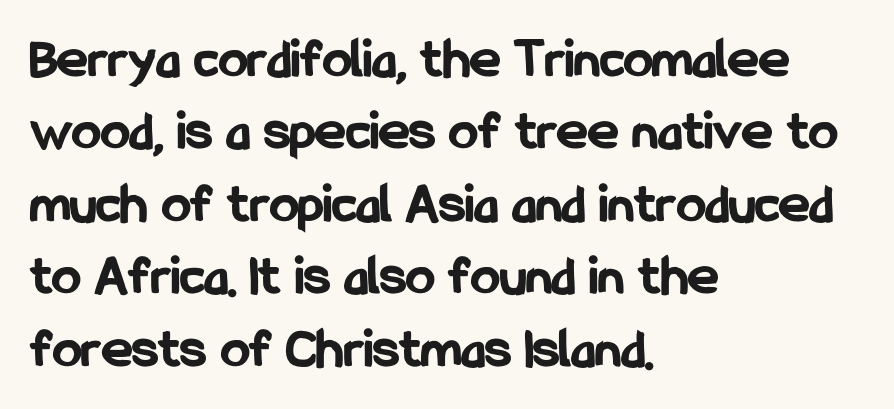
Q: Is the text bold? A: Yes.
Q: Is the text italic (slanted)? A: No, it is upright.
Q: Is the typeface a serif or a sans-serif typeface? A: Sans-serif.
Q: Is the text underlined? A: No.
Q: How is the paragraph aligned? A: Left-aligned.
Q: Is the spacing between letters normal or unusually wide? A: Normal.
Q: Is the spacing between lines tight, normal or loose? A: Normal.
Q: Width (condensed, normal, or wide)? A: Condensed.
Q: Stroke contrast? A: Low.
Q: x-height? A: Medium.
Q: Monospaced? A: No.
